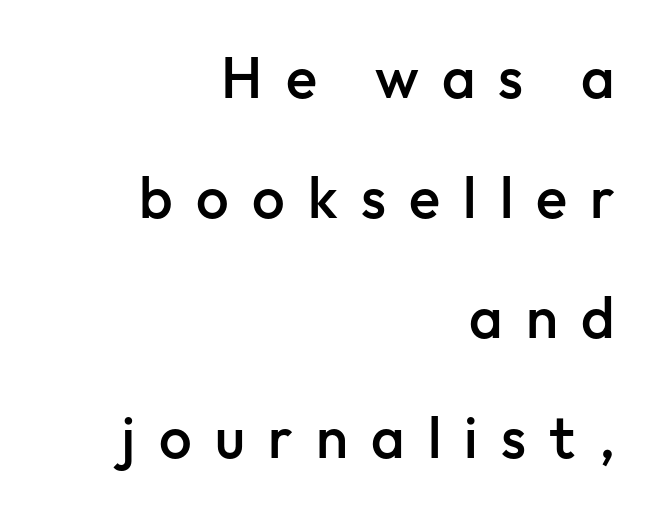
The image shows 58 px semibold sans-serif type, upright; set right-aligned, loose line spacing (2.07x), unusually wide letter spacing (+0.4 em), not underlined; low stroke contrast and a medium x-height.
